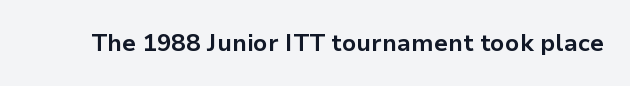
What stands out about the letter spacing? Nothing — it is the standard amount. Upright lettering throughout. Bold? Absolutely — the strokes are thick and heavy. The glyphs are unaccompanied by any horizontal stroke below them.
